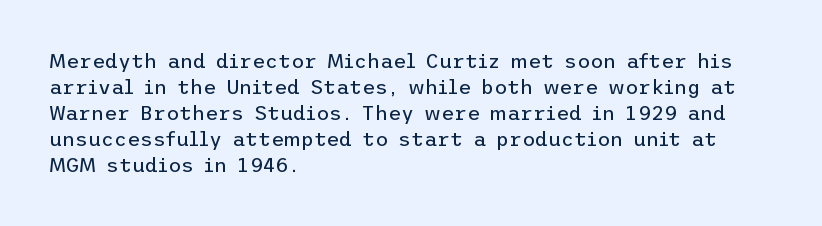
{"italic": "no", "bold": "no", "underline": "no", "align": "left", "line_spacing": "normal", "line_spacing_ratio": 1.3, "letter_spacing": "normal", "letter_spacing_em": 0.0, "glyph_px": 20}
